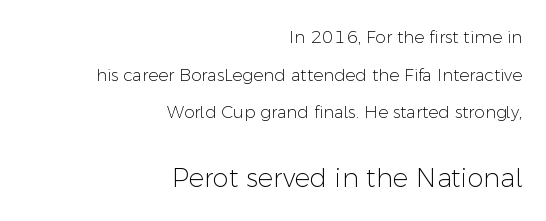
{"italic": "no", "bold": "no", "underline": "no", "align": "right", "line_spacing": "loose", "line_spacing_ratio": 2.21, "letter_spacing": "normal", "letter_spacing_em": 0.0, "larger_block": "second", "size_ratio": 1.53, "glyph_px": 26}
